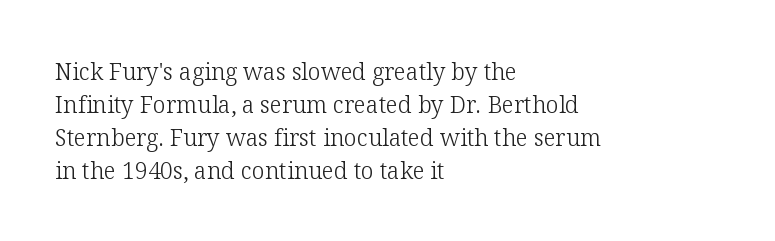
Honestly, the row spacing looks completely unremarkable. Caption: face not bold, strokes unweighted. Posture: vertical. This rendering features lettering with no underline. The setting favours the left margin, as ordinary paragraphs usually do.
